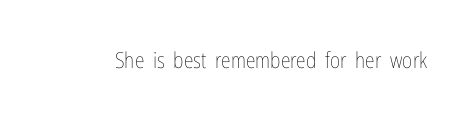
The image shows 22 px text type, upright; set normal letter spacing, not underlined.
